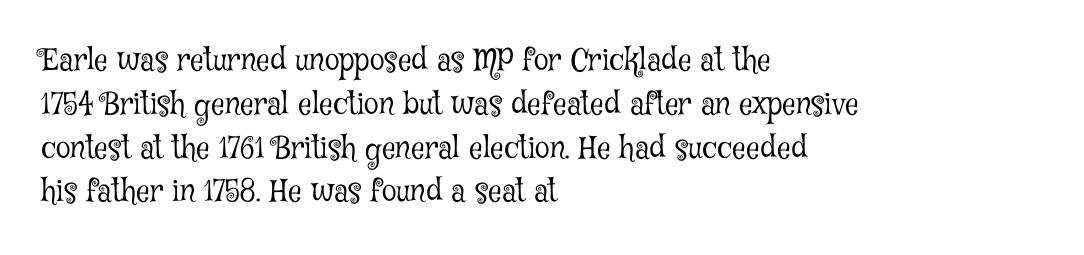
The image shows 30 px light, condensed serif type, upright; set left-aligned, normal line spacing (1.46x), normal letter spacing, not underlined; low stroke contrast and a medium x-height.
